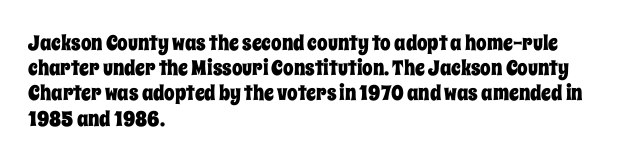
Q: Is the text italic (slanted)? A: No, it is upright.
Q: Is the text underlined? A: No.
Q: How is the paragraph aligned? A: Left-aligned.
Q: Is the spacing between letters normal or unusually wide? A: Normal.
